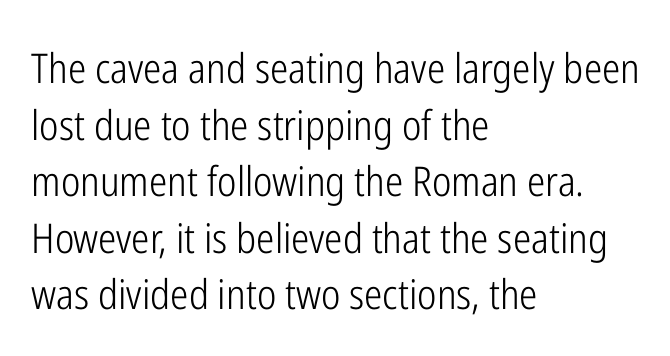
The image shows 41 px light, condensed sans-serif type, upright; set left-aligned, normal line spacing (1.38x), normal letter spacing, not underlined; low stroke contrast and a medium x-height.
